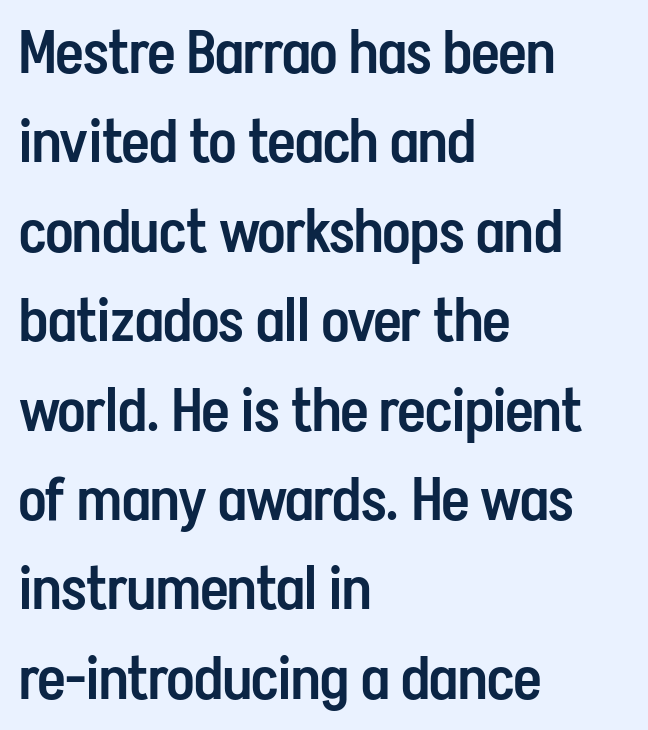
Observe the absence of serifs on each vertical stroke in this sample. Think of a printed novel: that variable character pitch is what you see here. Italic: no, the glyphs are upright roman. How would I describe the line gaps? Plain and ordinary.
